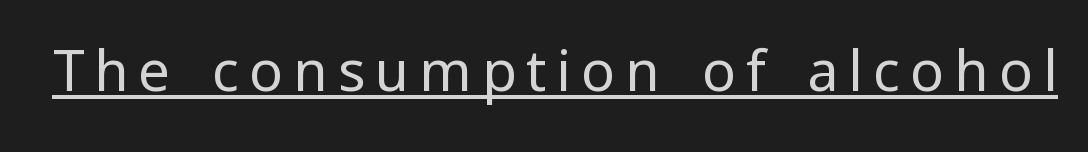
{"serif": "no", "italic": "no", "bold": "no", "weight": "regular", "width": "normal", "stroke_contrast": "low", "x_height": "medium", "monospaced": "no", "underline": "yes", "glyph_px": 56}
